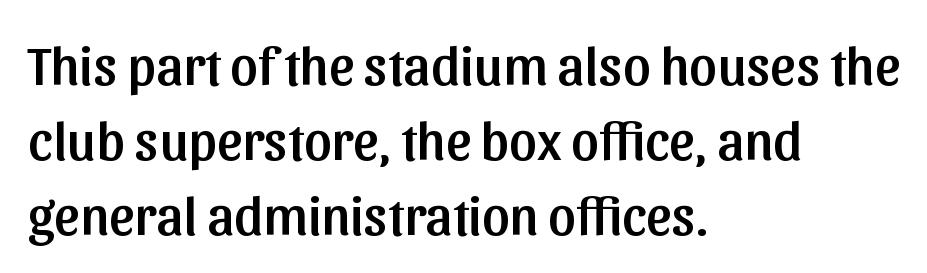
Q: Is the text italic (slanted)? A: No, it is upright.
Q: Is the typeface a serif or a sans-serif typeface? A: Sans-serif.
Q: Is the text underlined? A: No.
Q: How is the paragraph aligned? A: Left-aligned.
Q: Is the spacing between letters normal or unusually wide? A: Normal.
Q: Is the spacing between lines tight, normal or loose? A: Normal.
Q: Width (condensed, normal, or wide)? A: Normal.
Q: Stroke contrast? A: Low.
Q: x-height? A: Medium.
Q: Monospaced? A: No.
